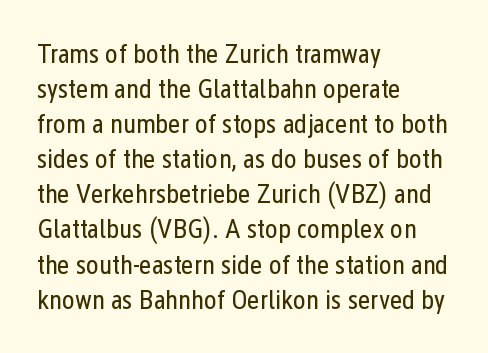
{"italic": "no", "bold": "no", "underline": "no", "align": "left", "line_spacing": "normal", "line_spacing_ratio": 1.3, "letter_spacing": "normal", "letter_spacing_em": 0.0, "glyph_px": 27}
